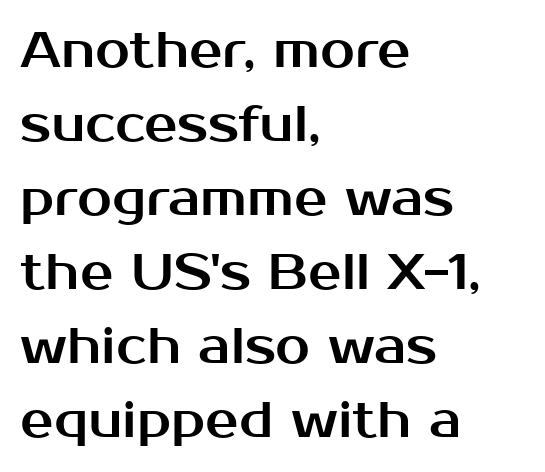
The image shows 50 px sans-serif type, upright; set left-aligned, normal line spacing (1.48x), normal letter spacing, not underlined; medium stroke contrast and a medium x-height.
